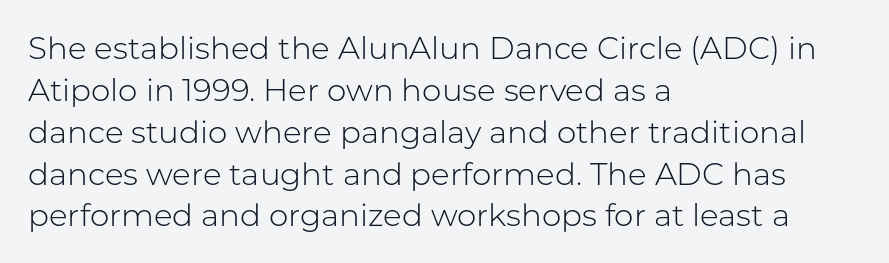
{"serif": "no", "italic": "no", "bold": "no", "weight": "light", "width": "normal", "stroke_contrast": "low", "x_height": "medium", "monospaced": "no", "underline": "no", "align": "left", "line_spacing": "normal", "line_spacing_ratio": 1.35, "letter_spacing": "normal", "letter_spacing_em": 0.0, "glyph_px": 31}
